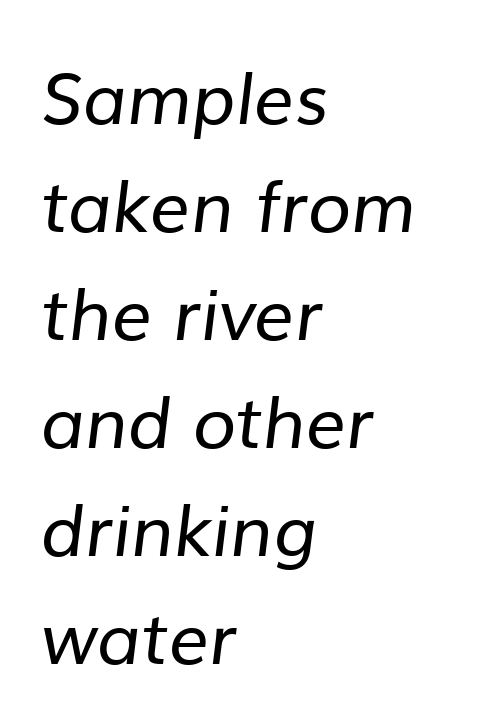
The block of text has a typical density, with ordinary space between rows. Layout note: lines flush left. Summary of weight: not heavy and not bold. Stroke terminals: plain, sans-serif.
